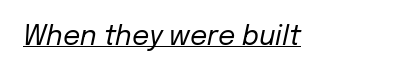
The image shows 27 px text type, italic (leaning right); set normal letter spacing, underlined.
